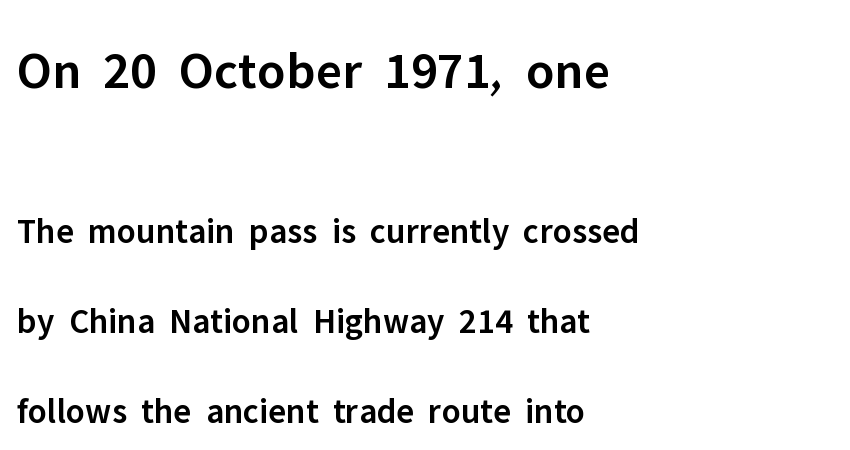
Q: Is the text bold? A: Semi-bold.
Q: Is the text italic (slanted)? A: No, it is upright.
Q: Is the typeface a serif or a sans-serif typeface? A: Sans-serif.
Q: Is the text underlined? A: No.
Q: How is the paragraph aligned? A: Left-aligned.
Q: Is the spacing between letters normal or unusually wide? A: Normal.
Q: Is the spacing between lines tight, normal or loose? A: Loose.
Q: Which block of text is set in a larger size, the first (top) or the second (bottom)? A: The first (top) one.
Q: Width (condensed, normal, or wide)? A: Normal.
Q: Stroke contrast? A: Low.
Q: x-height? A: Medium.
Q: Monospaced? A: No.
